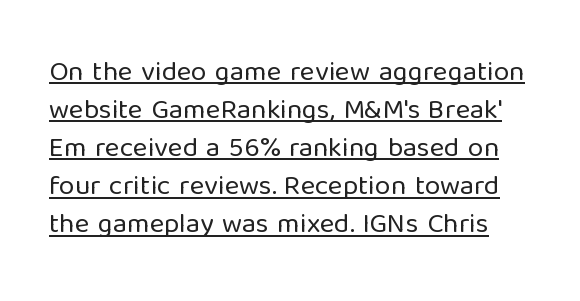
Weight: regular or lighter. The space between consecutive lines is moderate. Ordinary non-slanted type is in use. Does extra space separate the letters? No, they use regular spacing.
